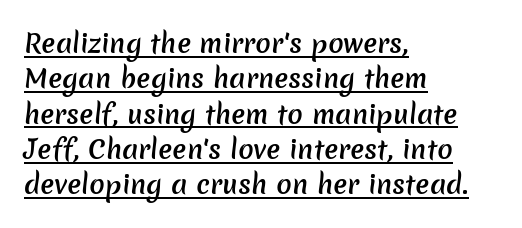
{"bold": "semi", "underline": "yes", "align": "left", "line_spacing": "normal", "line_spacing_ratio": 1.36, "letter_spacing": "normal", "letter_spacing_em": 0.0, "glyph_px": 26}
